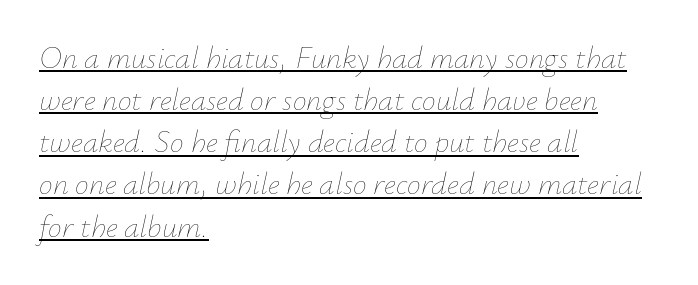
Q: Is the text bold? A: No.
Q: Is the text italic (slanted)? A: Yes, it leans right by about 12 degrees.
Q: Is the text underlined? A: Yes.
Q: How is the paragraph aligned? A: Left-aligned.
Q: Is the spacing between letters normal or unusually wide? A: Normal.
Q: Is the spacing between lines tight, normal or loose? A: Normal.
Q: Width (condensed, normal, or wide)? A: Normal.
Q: Stroke contrast? A: Low.
Q: x-height? A: Small.
Q: Monospaced? A: No.
